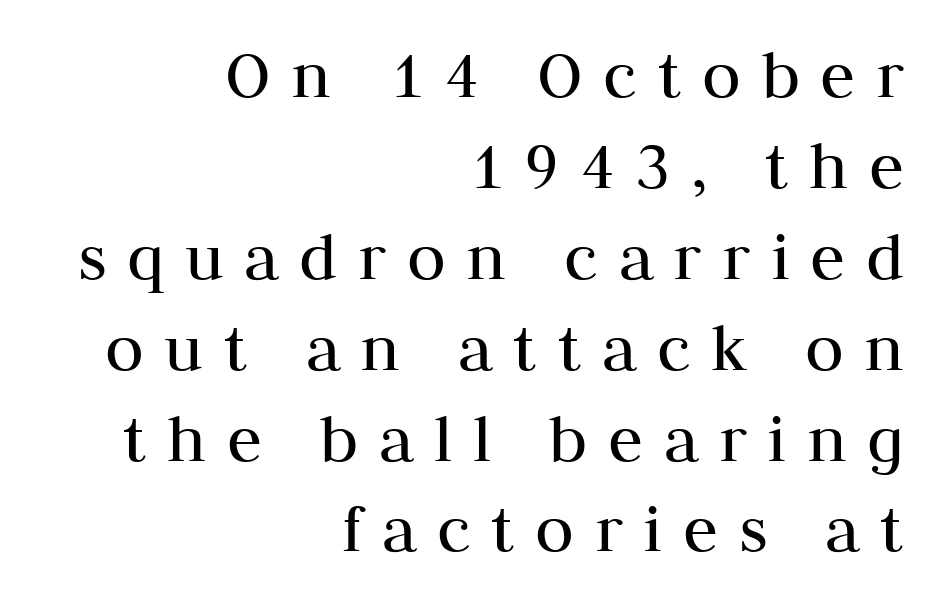
The weight would be labelled regular, book, light, or lighter still. Each letter's strokes conclude with small projecting serifs. Nobody drew a line under any word here. A typesetter would call this leading conventional body-copy spacing. Every row of glyphs terminates at an identical x-position on the right.
